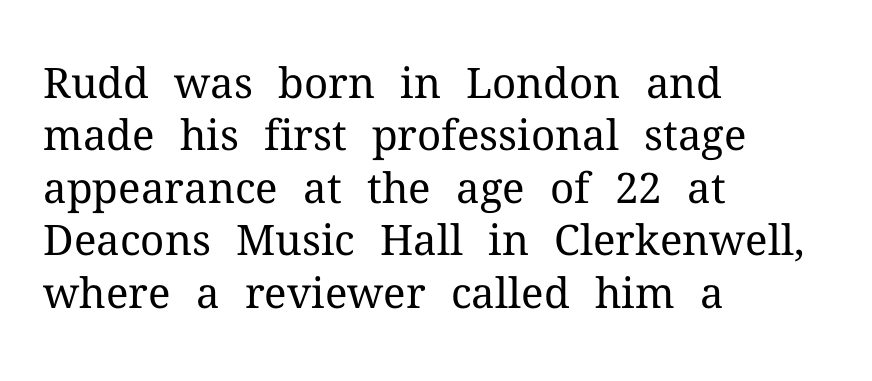
{"serif": "yes", "italic": "no", "bold": "no", "weight": "regular", "width": "normal", "stroke_contrast": "medium", "x_height": "medium", "monospaced": "no", "underline": "no", "align": "left", "line_spacing": "normal", "line_spacing_ratio": 1.25, "letter_spacing": "normal", "letter_spacing_em": 0.0, "glyph_px": 42}
